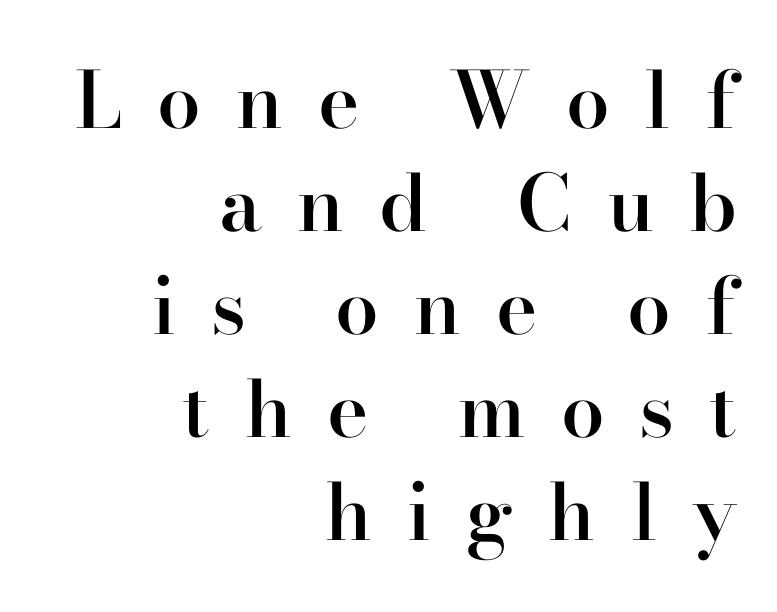
If you drew a line through each stem, it would be perfectly vertical. Leading: standard. Glance below the letters and you will spot only blank space. These lines carry some extra weight — a demibold, not a full bold. The letters advance in unequal steps, a hallmark of proportional type. This rendering widens character spacing well past its baseline value.
